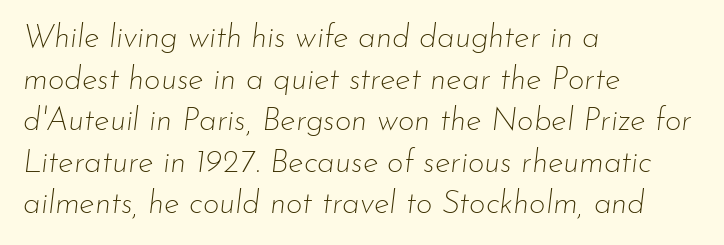
Q: Is the text bold? A: No.
Q: Is the text italic (slanted)? A: Yes, it leans right by about 7 degrees.
Q: Is the text underlined? A: No.
Q: How is the paragraph aligned? A: Left-aligned.
Q: Is the spacing between letters normal or unusually wide? A: Normal.
Q: Is the spacing between lines tight, normal or loose? A: Normal.
Q: Width (condensed, normal, or wide)? A: Normal.
Q: Stroke contrast? A: Low.
Q: x-height? A: Small.
Q: Monospaced? A: No.
